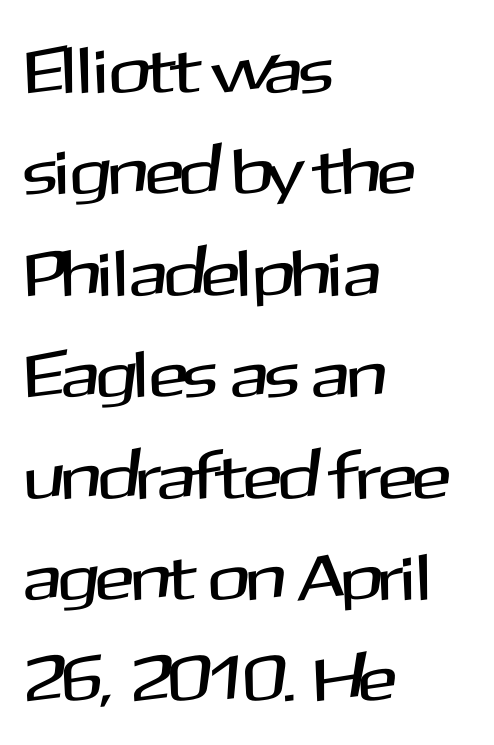
{"serif": "no", "italic": "no", "width": "normal", "stroke_contrast": "medium", "x_height": "medium", "monospaced": "no", "underline": "no", "align": "left", "line_spacing": "normal", "line_spacing_ratio": 1.56, "letter_spacing": "normal", "letter_spacing_em": 0.0, "glyph_px": 65}
